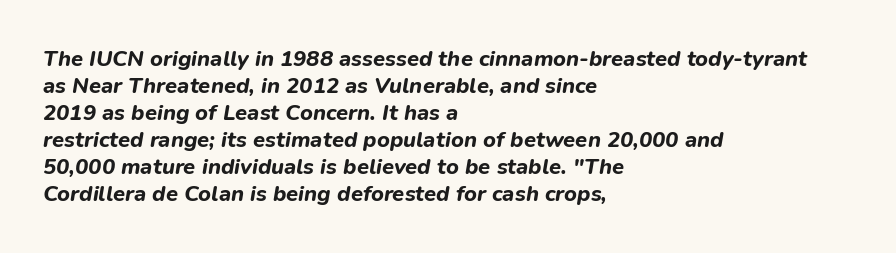
The ragged edge is on the right, which tells us the setting is flush left. Is the letter spacing exaggerated? No — it looks like the ordinary default. Emphasis by weight is at full strength: bold. If you drew a line through each stem, it would be angled. Descenders are the only things crossing below the line.
